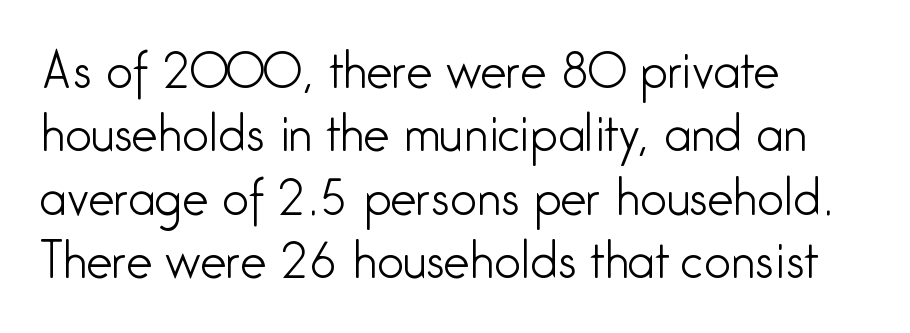
{"serif": "no", "italic": "no", "bold": "no", "weight": "light", "width": "condensed", "stroke_contrast": "low", "x_height": "medium", "monospaced": "no", "underline": "no", "align": "left", "line_spacing": "normal", "line_spacing_ratio": 1.35, "letter_spacing": "normal", "letter_spacing_em": 0.0, "glyph_px": 47}
